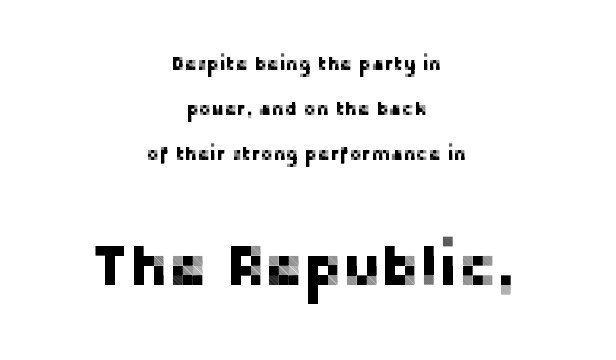
Q: Is the text italic (slanted)? A: No, it is upright.
Q: Is the typeface a serif or a sans-serif typeface? A: Sans-serif.
Q: Is the text underlined? A: No.
Q: How is the paragraph aligned? A: Centered.
Q: Is the spacing between letters normal or unusually wide? A: Normal.
Q: Is the spacing between lines tight, normal or loose? A: Loose.
Q: Which block of text is set in a larger size, the first (top) or the second (bottom)? A: The second (bottom) one.
Q: Width (condensed, normal, or wide)? A: Normal.
Q: Stroke contrast? A: Low.
Q: x-height? A: Medium.
Q: Monospaced? A: No.
